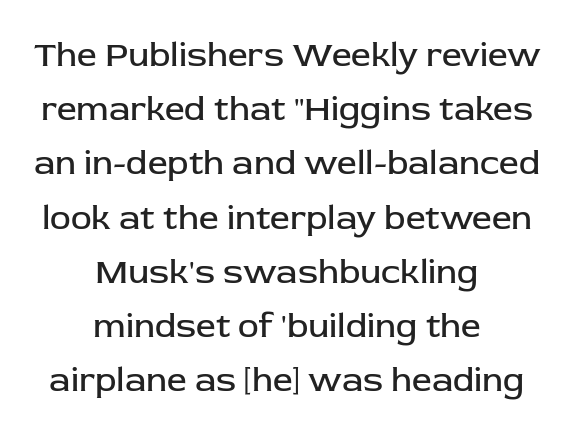
Horizontal alignment here is central, giving a formal, balanced look. The passage shown is typed in a proportional face where columns would drift. The foot of each line stays bare and open. Standard letterfit; no display-style spreading of the glyphs. Every character sits straight up, as roman type does. Note: no serifs on the glyphs.
